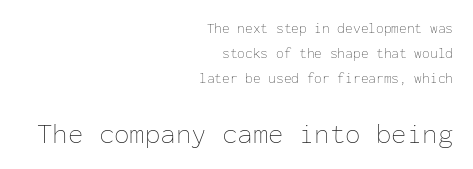
{"italic": "no", "bold": "no", "weight": "thin", "width": "normal", "stroke_contrast": "low", "x_height": "medium", "monospaced": "yes", "underline": "no", "align": "right", "line_spacing_ratio": 1.79, "letter_spacing": "normal", "letter_spacing_em": 0.0, "larger_block": "second", "size_ratio": 2.0, "glyph_px": 28}
